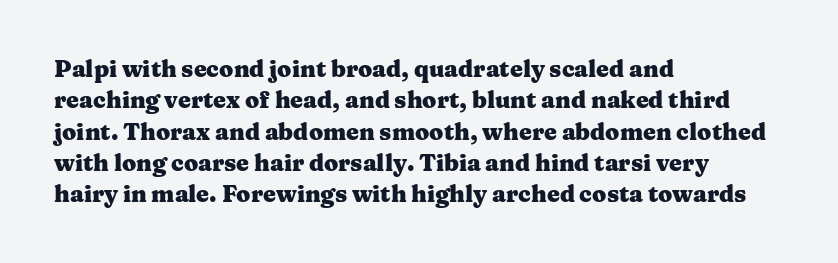
Q: Is the text bold? A: Yes.
Q: Is the text italic (slanted)? A: No, it is upright.
Q: Is the text underlined? A: No.
Q: How is the paragraph aligned? A: Left-aligned.
Q: Is the spacing between letters normal or unusually wide? A: Normal.
Q: Is the spacing between lines tight, normal or loose? A: Normal.
